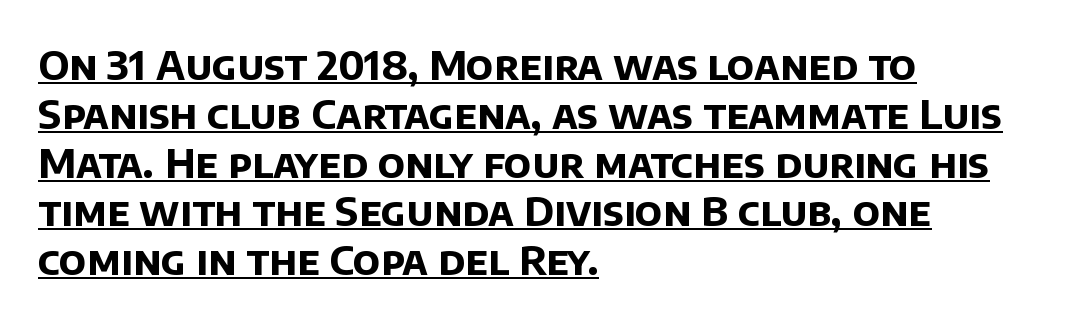
Q: Is the text bold? A: Yes.
Q: Is the typeface a serif or a sans-serif typeface? A: Sans-serif.
Q: Is the text underlined? A: Yes.
Q: How is the paragraph aligned? A: Left-aligned.
Q: Is the spacing between letters normal or unusually wide? A: Normal.
Q: Width (condensed, normal, or wide)? A: Normal.
Q: Stroke contrast? A: Low.
Q: x-height? A: Large.
Q: Monospaced? A: No.
